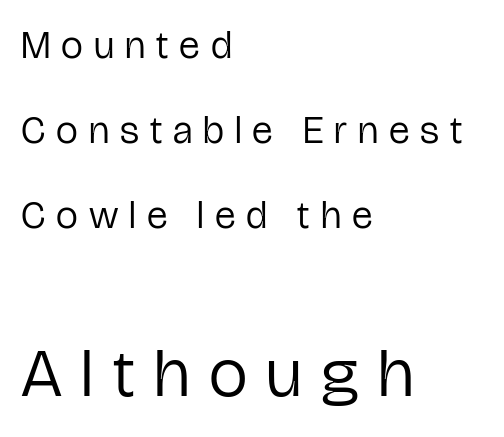
Q: Is the text bold? A: No.
Q: Is the text italic (slanted)? A: No, it is upright.
Q: Is the typeface a serif or a sans-serif typeface? A: Sans-serif.
Q: Is the text underlined? A: No.
Q: How is the paragraph aligned? A: Left-aligned.
Q: Is the spacing between letters normal or unusually wide? A: Unusually wide.
Q: Is the spacing between lines tight, normal or loose? A: Loose.
Q: Which block of text is set in a larger size, the first (top) or the second (bottom)? A: The second (bottom) one.
Q: Width (condensed, normal, or wide)? A: Condensed.
Q: Stroke contrast? A: Low.
Q: x-height? A: Medium.
Q: Monospaced? A: No.
